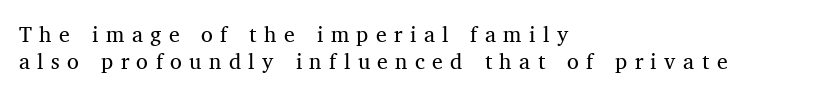
The gaps between neighbouring characters are conspicuously large. This is roman type, the default non-slanted kind. Notice how the passage keeps a crisp vertical edge on the left only. How would I describe the line gaps? Narrow and economical. Stroke mass is kept to a normal reading level or below.
